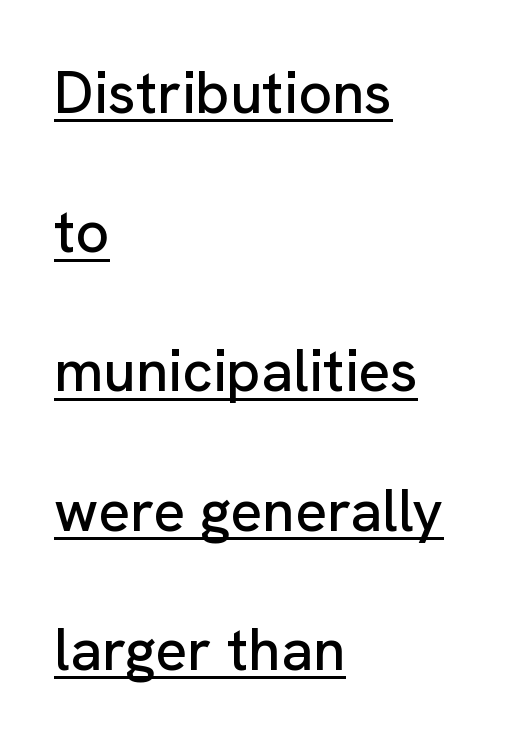
Every word sits above its own underline. The lettering stays uniformly vertical, giving the passage a roman look. Line starts are locked; line ends wander. A typesetter would call this zero additional tracking. The rendering uses natural spacing where letterforms have individual widths.
